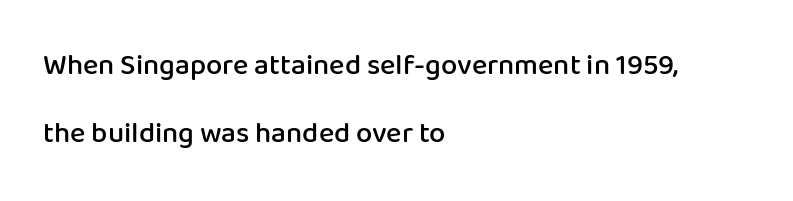
The image shows 29 px semibold sans-serif type, upright; set left-aligned, loose line spacing (2.35x), normal letter spacing, not underlined; low stroke contrast and a medium x-height.
